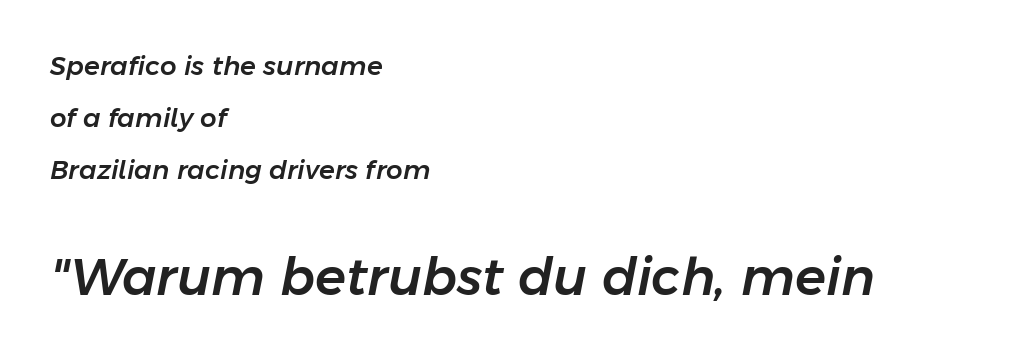
{"italic": "yes", "lean": "right", "slant_degrees": 11, "width": "normal", "stroke_contrast": "low", "x_height": "medium", "monospaced": "no", "underline": "no", "align": "left", "line_spacing": "loose", "line_spacing_ratio": 2.0, "letter_spacing": "normal", "letter_spacing_em": 0.0, "larger_block": "second", "size_ratio": 1.96, "glyph_px": 51}
